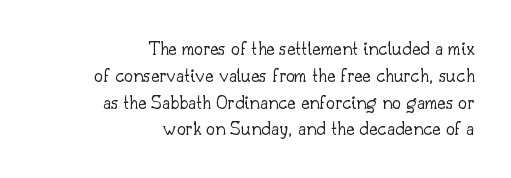
Q: Is the text bold? A: No.
Q: Is the text italic (slanted)? A: No, it is upright.
Q: Is the text underlined? A: No.
Q: How is the paragraph aligned? A: Right-aligned.
Q: Is the spacing between letters normal or unusually wide? A: Normal.
Q: Is the spacing between lines tight, normal or loose? A: Normal.
